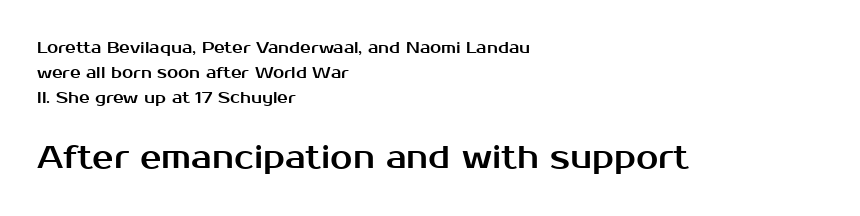
The image shows 32 px sans-serif type, upright; set left-aligned, normal line spacing (1.56x), normal letter spacing, not underlined; the second (bottom) block is 2.0x larger; medium stroke contrast and a medium x-height.
